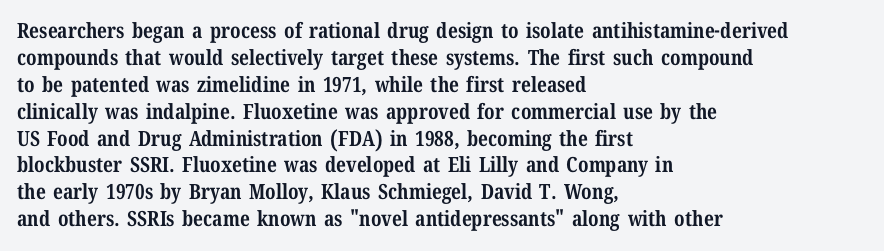
The image shows 21 px bold type, upright; set left-aligned, normal line spacing (1.28x), normal letter spacing, not underlined.
